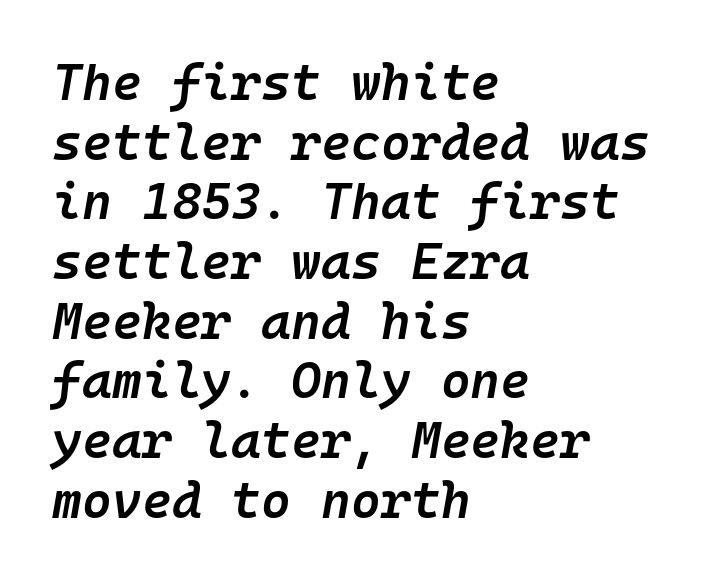
The image shows 51 px semibold type, italic (leaning right), monospaced; set left-aligned, line spacing 1.17x, normal letter spacing, not underlined; low stroke contrast and a medium x-height.
